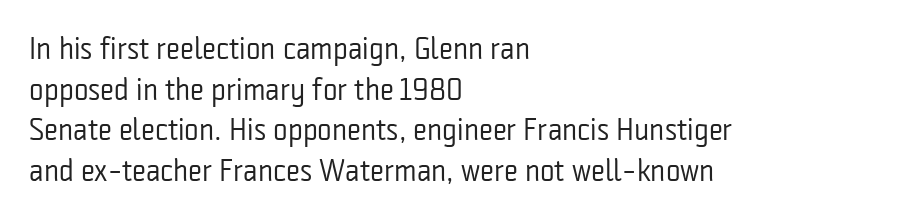
The image shows 31 px regular-weight, condensed sans-serif type, upright; set left-aligned, normal line spacing (1.31x), normal letter spacing, not underlined; low stroke contrast and a medium x-height.
